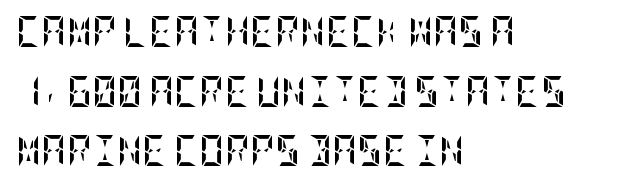
Q: Is the text bold? A: Yes.
Q: Is the text italic (slanted)? A: No, it is upright.
Q: Is the text underlined? A: No.
Q: How is the paragraph aligned? A: Left-aligned.
Q: Is the spacing between letters normal or unusually wide? A: Normal.
Q: Is the spacing between lines tight, normal or loose? A: Loose.
Q: Width (condensed, normal, or wide)? A: Condensed.
Q: Stroke contrast? A: Low.
Q: x-height? A: Large.
